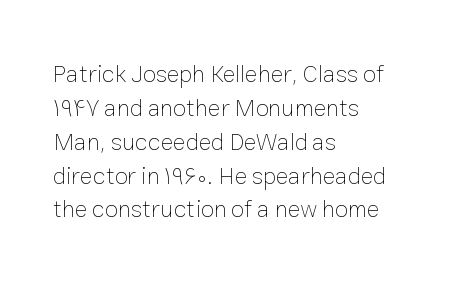
{"italic": "no", "bold": "no", "underline": "no", "align": "left", "line_spacing": "normal", "line_spacing_ratio": 1.41, "letter_spacing": "normal", "letter_spacing_em": 0.0, "glyph_px": 24}
